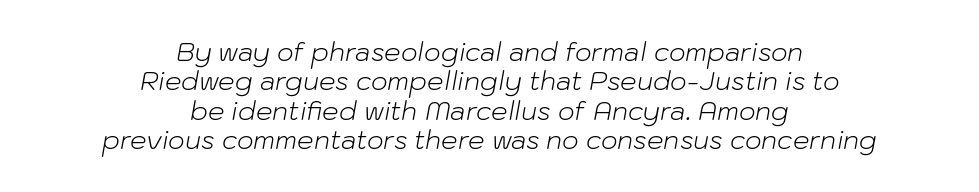
Q: Is the text bold? A: No.
Q: Is the text italic (slanted)? A: Yes, it leans right by about 10 degrees.
Q: Is the text underlined? A: No.
Q: How is the paragraph aligned? A: Centered.
Q: Is the spacing between letters normal or unusually wide? A: Normal.
Q: Is the spacing between lines tight, normal or loose? A: Tight.
